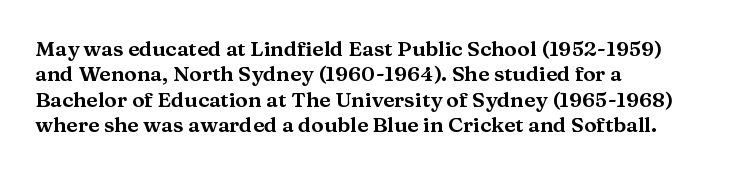
Q: Is the text italic (slanted)? A: No, it is upright.
Q: Is the text underlined? A: No.
Q: How is the paragraph aligned? A: Left-aligned.
Q: Is the spacing between letters normal or unusually wide? A: Normal.
